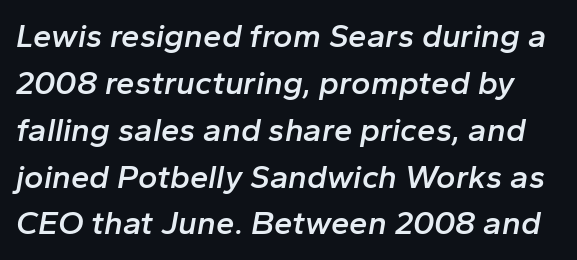
Q: Is the text bold? A: Semi-bold.
Q: Is the text italic (slanted)? A: Yes, it leans right by about 10 degrees.
Q: Is the text underlined? A: No.
Q: Is the spacing between letters normal or unusually wide? A: Normal.
Q: Is the spacing between lines tight, normal or loose? A: Normal.
Q: Width (condensed, normal, or wide)? A: Normal.
Q: Stroke contrast? A: Low.
Q: x-height? A: Medium.
Q: Monospaced? A: No.
